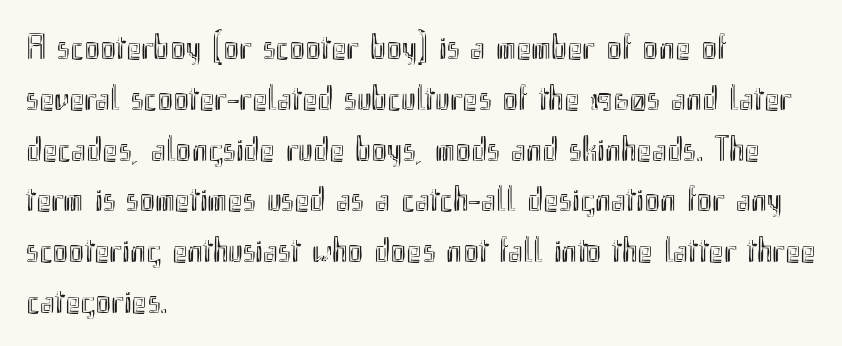
Q: Is the text italic (slanted)? A: No, it is upright.
Q: Is the text underlined? A: No.
Q: How is the paragraph aligned? A: Left-aligned.
Q: Is the spacing between letters normal or unusually wide? A: Normal.
Q: Is the spacing between lines tight, normal or loose? A: Normal.
Q: Width (condensed, normal, or wide)? A: Condensed.
Q: x-height? A: Small.
Q: Monospaced? A: No.
